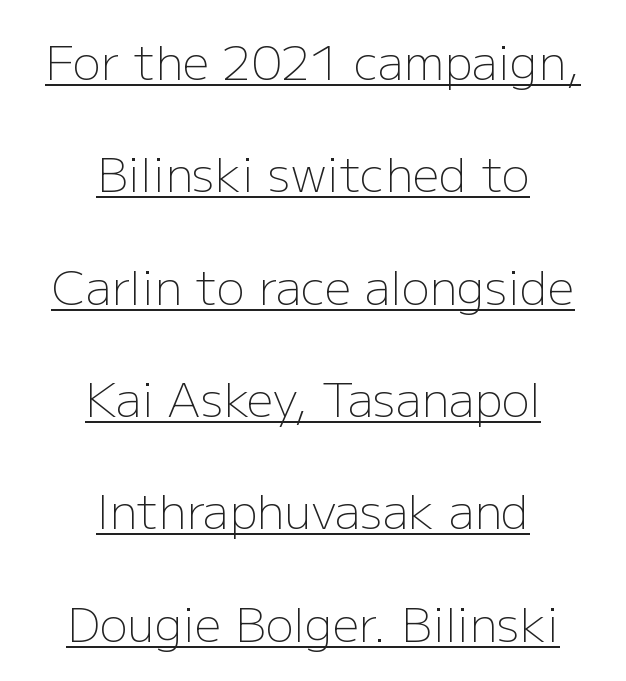
{"serif": "no", "italic": "no", "bold": "no", "weight": "light", "width": "normal", "stroke_contrast": "low", "x_height": "medium", "monospaced": "no", "underline": "yes", "align": "center", "line_spacing": "loose", "line_spacing_ratio": 2.39, "letter_spacing": "normal", "letter_spacing_em": 0.0, "glyph_px": 47}
